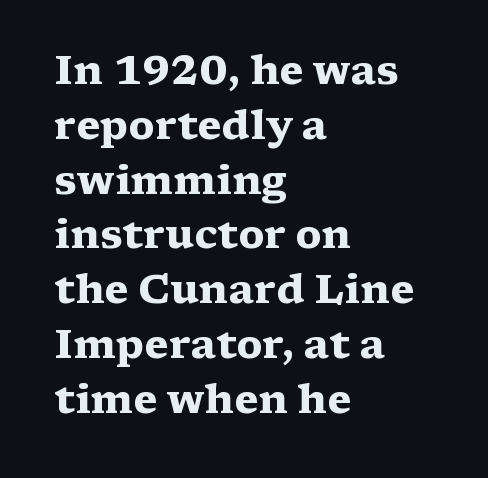
Small tapered or slab feet sit at the stroke ends, so this counts as serif. These lines keep a tight, regular rhythm from letter to letter. You could not count columns in this text — the font is proportionally spaced. Stroke thickness is high; the sample reads as a true bold.
